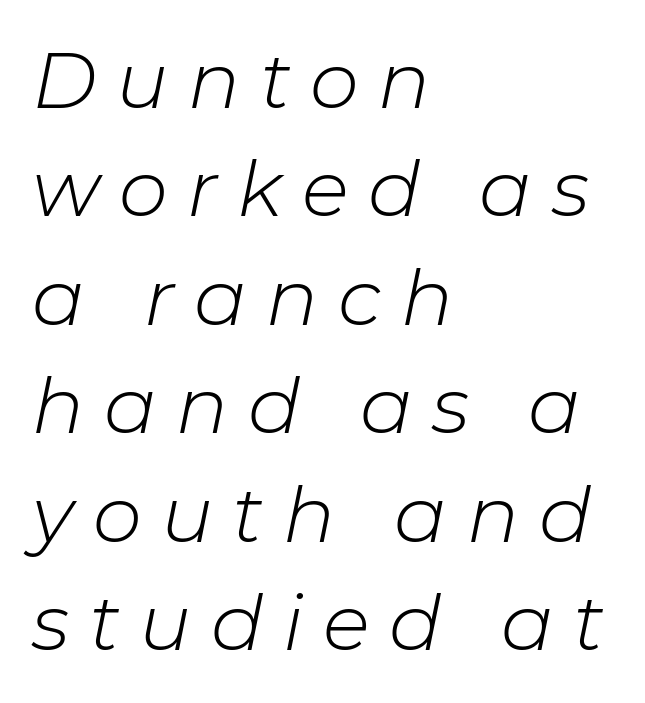
Students, note that the glyphs here are deliberately spaced far apart. The foot of each line stays bare and open. Where is the straight margin? On the left. Spacing verdict: proportional, widths tailored to each character. If you measured baseline to baseline, you'd find a middling distance.
